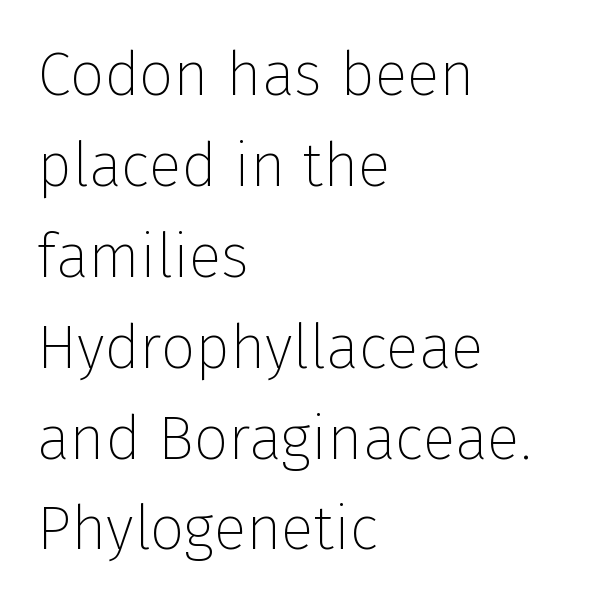
Are there feet on the stems? There aren't — it's a sans. Alignment: flush left. Is there much room between lines? A standard amount, neither cramped nor airy. The typeface has the unassuming heft of standard copy or less. You could not count columns in this text — the font is proportionally spaced. Does extra space separate the letters? No, they use regular spacing.
